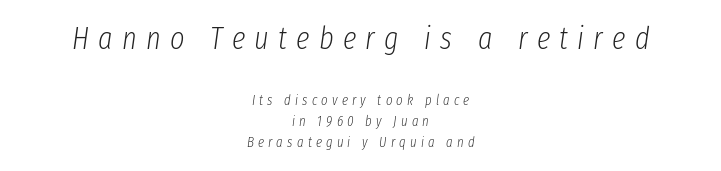
{"italic": "yes", "lean": "right", "slant_degrees": 8, "bold": "no", "weight": "light", "width": "condensed", "stroke_contrast": "low", "x_height": "medium", "monospaced": "no", "underline": "no", "align": "center", "line_spacing": "normal", "line_spacing_ratio": 1.49, "letter_spacing": "wide", "letter_spacing_em": 0.3, "larger_block": "first", "size_ratio": 2.21, "glyph_px": 31}
